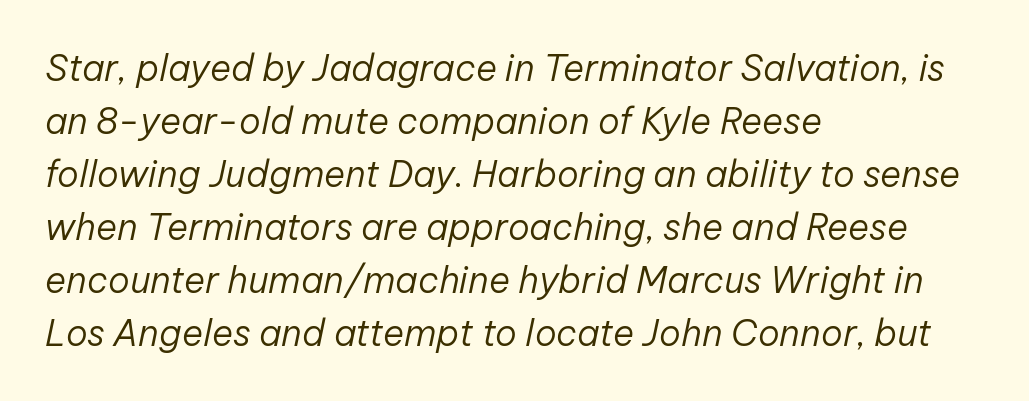
{"italic": "yes", "lean": "right", "slant_degrees": 12, "bold": "no", "weight": "regular", "width": "normal", "stroke_contrast": "low", "x_height": "medium", "monospaced": "no", "underline": "no", "align": "left", "line_spacing": "normal", "line_spacing_ratio": 1.47, "letter_spacing": "normal", "letter_spacing_em": 0.0, "glyph_px": 36}
